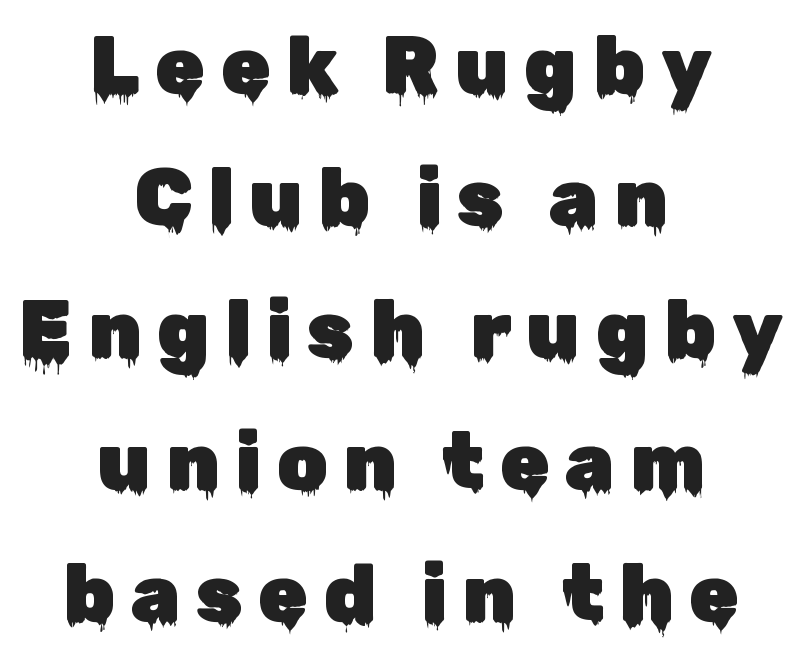
The image shows 80 px sans-serif type, upright; set centered, normal line spacing (1.65x), not underlined; low stroke contrast and a medium x-height.
